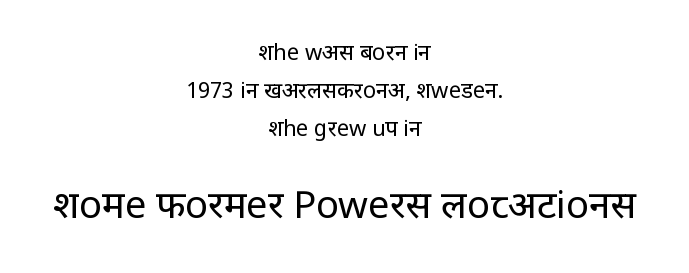
Q: Is the text bold? A: No.
Q: Is the text italic (slanted)? A: No, it is upright.
Q: Is the typeface a serif or a sans-serif typeface? A: Sans-serif.
Q: Is the text underlined? A: No.
Q: How is the paragraph aligned? A: Centered.
Q: Is the spacing between letters normal or unusually wide? A: Normal.
Q: Which block of text is set in a larger size, the first (top) or the second (bottom)? A: The second (bottom) one.
Q: Width (condensed, normal, or wide)? A: Normal.
Q: Stroke contrast? A: Low.
Q: x-height? A: Large.
Q: Monospaced? A: No.
